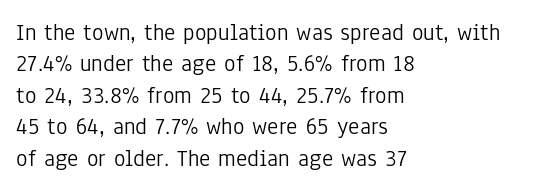
Q: Is the text bold? A: No.
Q: Is the text italic (slanted)? A: No, it is upright.
Q: Is the text underlined? A: No.
Q: How is the paragraph aligned? A: Left-aligned.
Q: Is the spacing between letters normal or unusually wide? A: Normal.
Q: Is the spacing between lines tight, normal or loose? A: Normal.
